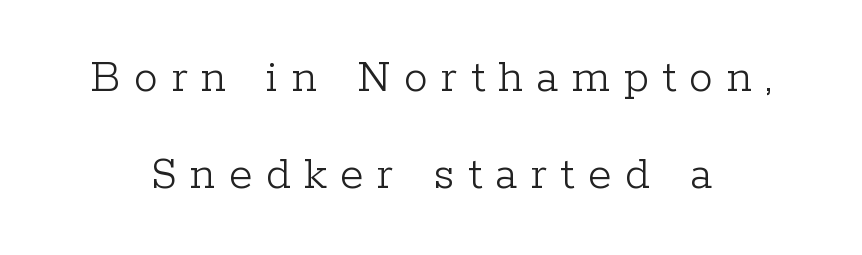
Q: Is the text bold? A: No.
Q: Is the text italic (slanted)? A: No, it is upright.
Q: Is the typeface a serif or a sans-serif typeface? A: Serif.
Q: Is the text underlined? A: No.
Q: Is the spacing between letters normal or unusually wide? A: Unusually wide.
Q: Is the spacing between lines tight, normal or loose? A: Loose.
Q: Width (condensed, normal, or wide)? A: Normal.
Q: Stroke contrast? A: Low.
Q: x-height? A: Medium.
Q: Monospaced? A: No.
